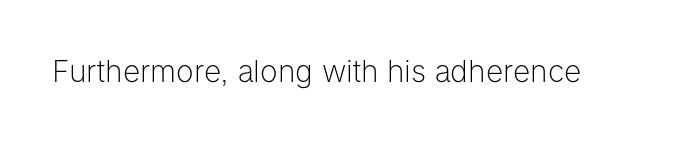
{"serif": "no", "italic": "no", "bold": "no", "weight": "light", "width": "normal", "stroke_contrast": "low", "x_height": "medium", "monospaced": "no", "underline": "no", "letter_spacing": "normal", "letter_spacing_em": 0.0, "glyph_px": 30}
